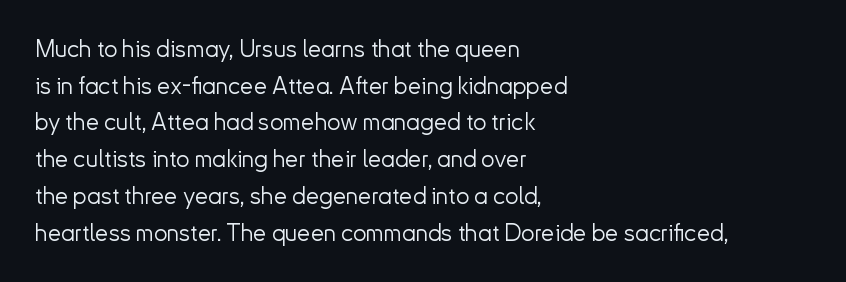
Standard letterfit; no display-style spreading of the glyphs. No chunkiness to these letters — they're not bold. This is roman type, the default non-slanted kind. Does the copy run flush right? No — it runs flush left.
